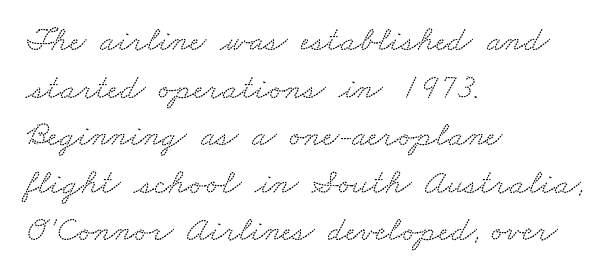
The image shows 35 px wide serif type; set left-aligned, normal line spacing (1.36x), normal letter spacing, not underlined; low stroke contrast and a small x-height.
